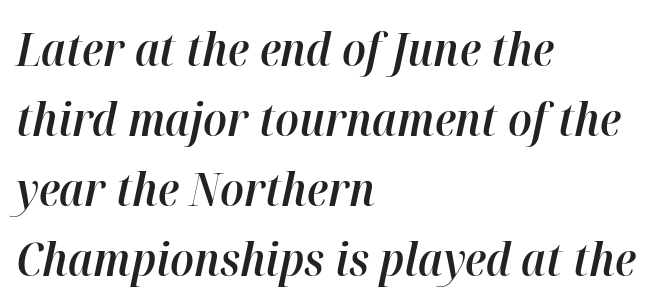
The image shows 46 px semibold type, italic (leaning right); set left-aligned, normal line spacing (1.52x), normal letter spacing, not underlined; high stroke contrast and a medium x-height.
